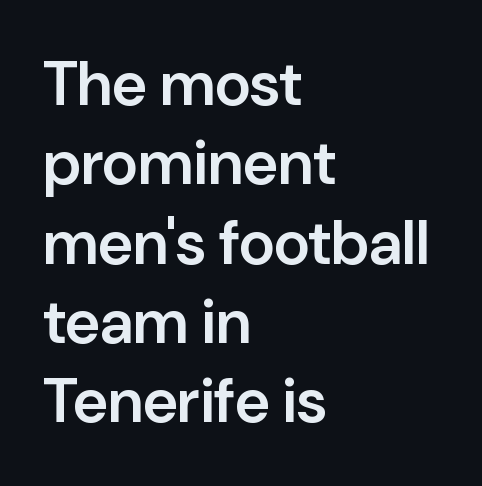
{"serif": "no", "italic": "no", "bold": "semi", "weight": "semibold", "width": "normal", "stroke_contrast": "low", "x_height": "medium", "monospaced": "no", "underline": "no", "align": "left", "line_spacing": "normal", "line_spacing_ratio": 1.28, "letter_spacing": "normal", "letter_spacing_em": 0.0, "glyph_px": 62}
